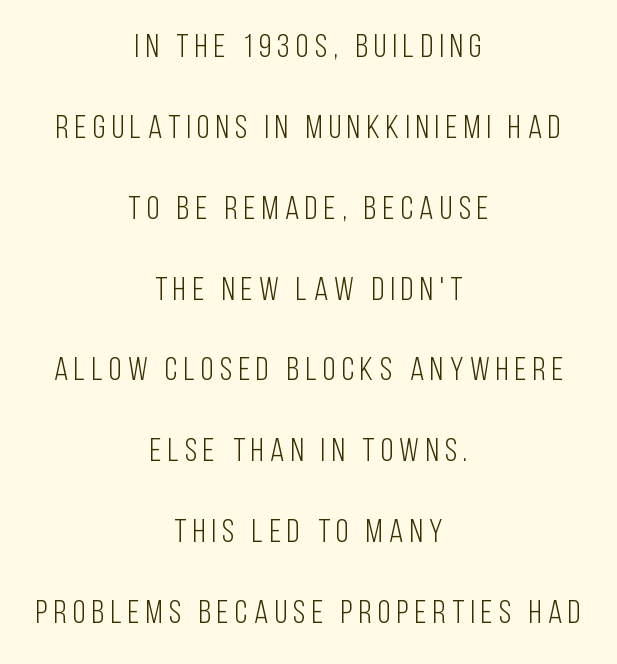
{"serif": "no", "italic": "no", "bold": "no", "weight": "light", "width": "condensed", "stroke_contrast": "low", "x_height": "large", "monospaced": "no", "underline": "no", "align": "center", "line_spacing": "loose", "line_spacing_ratio": 2.45, "glyph_px": 33}
